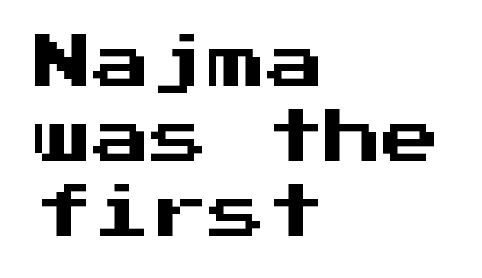
The image shows 58 px sans-serif type, upright, monospaced; set left-aligned, normal line spacing (1.29x), normal letter spacing, not underlined; medium stroke contrast and a medium x-height.
